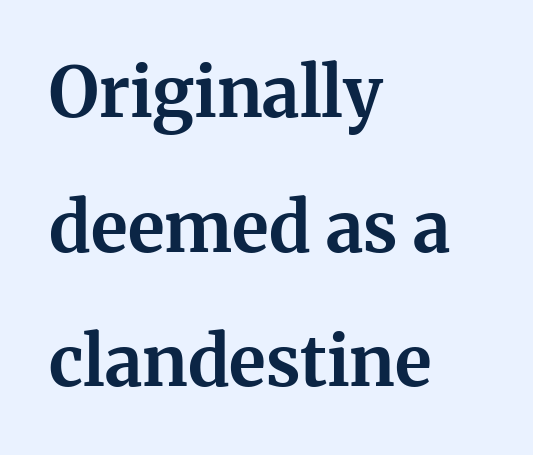
The image shows 69 px bold serif type, upright; set left-aligned, loose line spacing (1.95x), normal letter spacing, not underlined; medium stroke contrast and a medium x-height.
